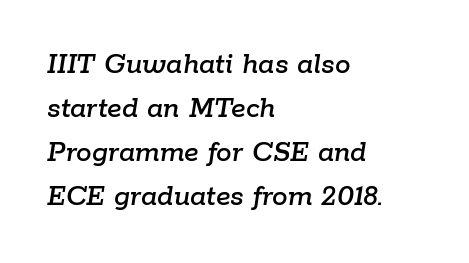
The image shows 31 px text type, italic (leaning right); set left-aligned, normal line spacing (1.42x), normal letter spacing, not underlined; low stroke contrast and a medium x-height.
